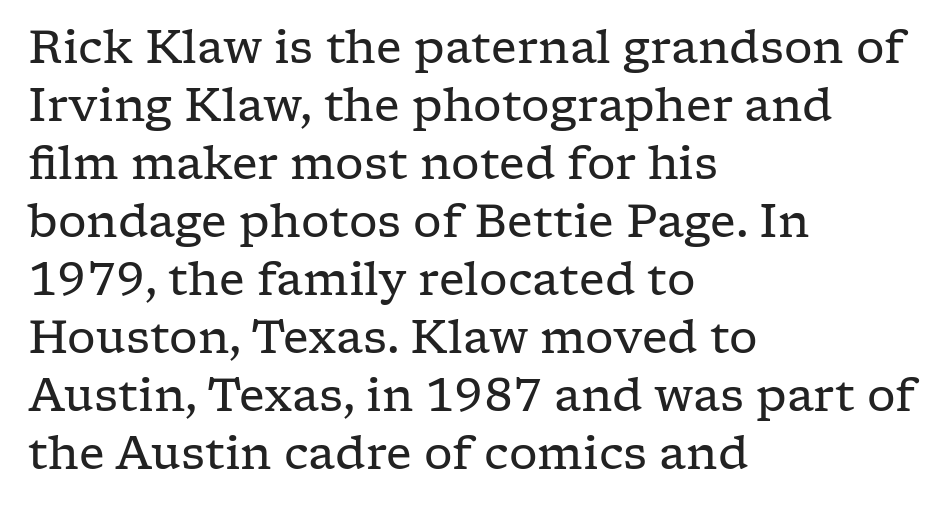
The image shows 45 px regular-weight, wide serif type, upright; set left-aligned, normal line spacing (1.29x), normal letter spacing, not underlined; low stroke contrast and a medium x-height.
